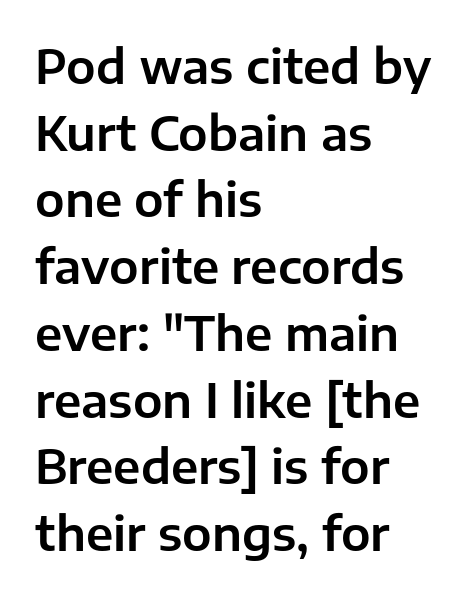
Honestly, the row spacing looks completely unremarkable. Nope, no serifs anywhere on these letters. The letters sit at their default tracking, neither squeezed nor spread. Looks like regular typesetting: each glyph gets only the width it needs. Nobody drew a line under any word here. Is there any slant? The stems are plumb.
